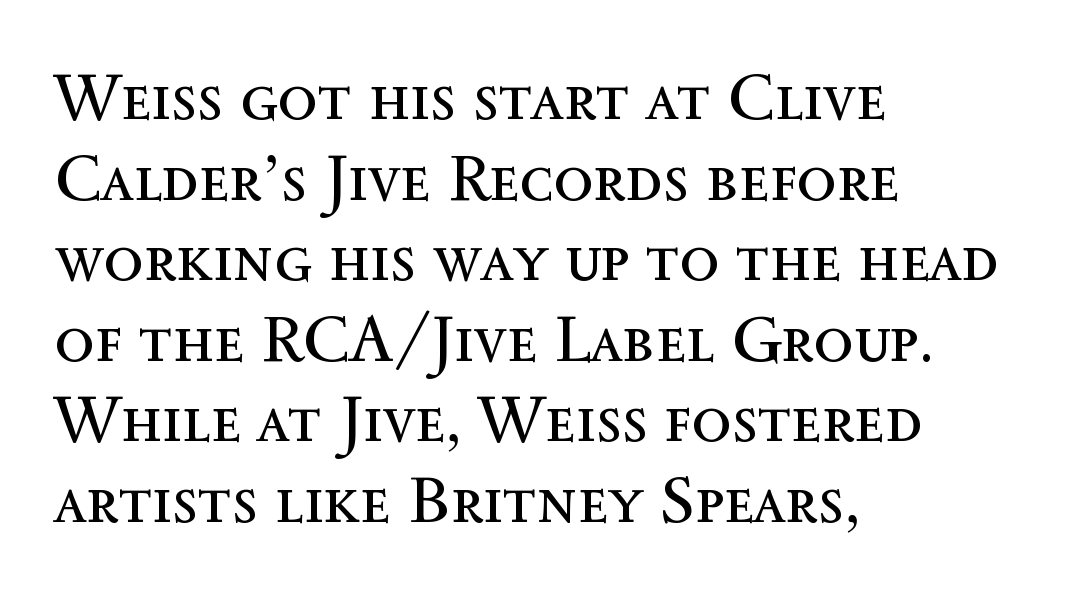
Q: Is the text bold? A: No.
Q: Is the text italic (slanted)? A: No, it is upright.
Q: Is the text underlined? A: No.
Q: How is the paragraph aligned? A: Left-aligned.
Q: Is the spacing between letters normal or unusually wide? A: Normal.
Q: Width (condensed, normal, or wide)? A: Normal.
Q: x-height? A: Medium.
Q: Monospaced? A: No.
